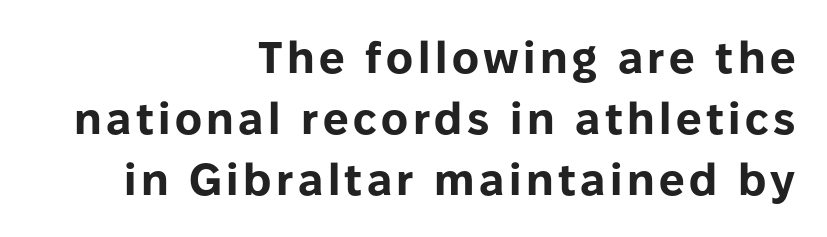
{"serif": "no", "italic": "no", "bold": "yes", "weight": "bold", "width": "normal", "stroke_contrast": "low", "x_height": "medium", "monospaced": "no", "underline": "no", "align": "right", "line_spacing": "normal", "line_spacing_ratio": 1.36, "glyph_px": 45}
